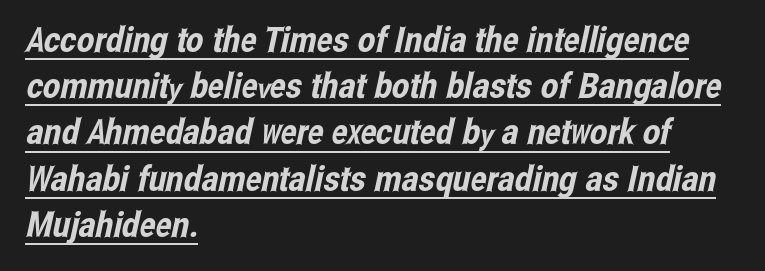
The image shows 35 px condensed sans-serif type; set left-aligned, normal line spacing (1.32x), normal letter spacing, underlined; low stroke contrast and a medium x-height.
